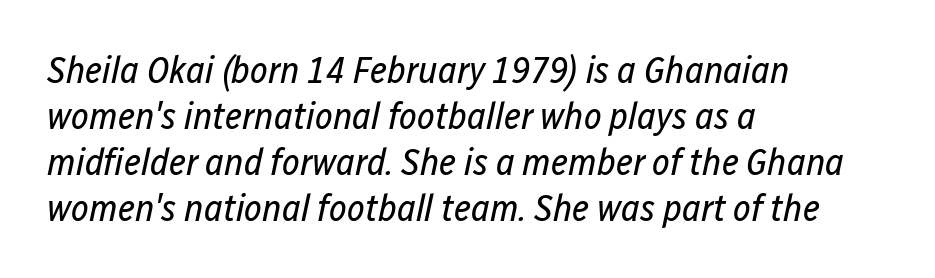
Q: Is the text bold? A: No.
Q: Is the text italic (slanted)? A: Yes, it leans right by about 12 degrees.
Q: Is the text underlined? A: No.
Q: How is the paragraph aligned? A: Left-aligned.
Q: Is the spacing between letters normal or unusually wide? A: Normal.
Q: Width (condensed, normal, or wide)? A: Condensed.
Q: Stroke contrast? A: Low.
Q: x-height? A: Medium.
Q: Monospaced? A: No.
